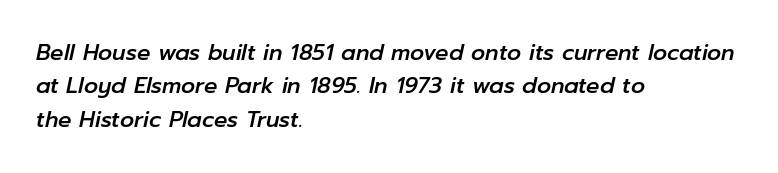
The space beneath each line is pristine and unruled. Does extra space separate the letters? No, they use regular spacing. A student would call this left alignment; a typographer would say flush left, rag right. Regarding leading, the lines here are spaced in the standard way.
